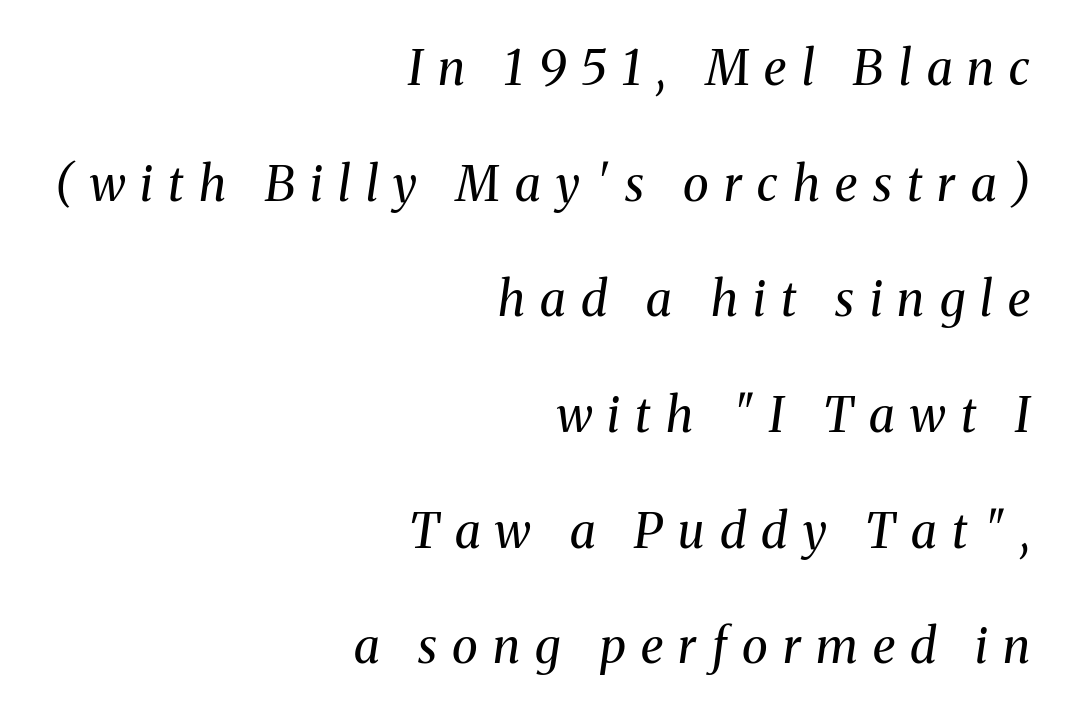
{"serif": "yes", "italic": "yes", "lean": "right", "slant_degrees": 8, "bold": "no", "weight": "regular", "width": "normal", "stroke_contrast": "medium", "x_height": "medium", "monospaced": "no", "underline": "no", "align": "right", "line_spacing": "loose", "line_spacing_ratio": 2.41, "letter_spacing": "wide", "letter_spacing_em": 0.32, "glyph_px": 48}
